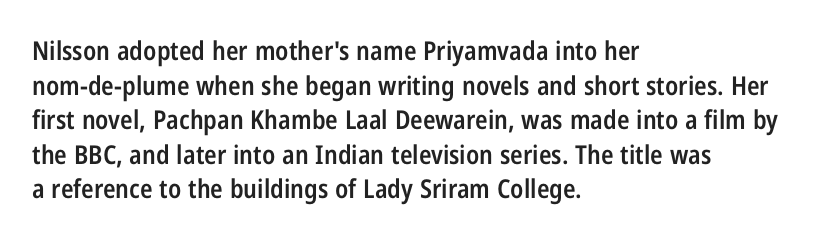
{"italic": "no", "bold": "semi", "underline": "no", "align": "left", "line_spacing": "normal", "line_spacing_ratio": 1.33, "letter_spacing": "normal", "letter_spacing_em": 0.0, "glyph_px": 26}
